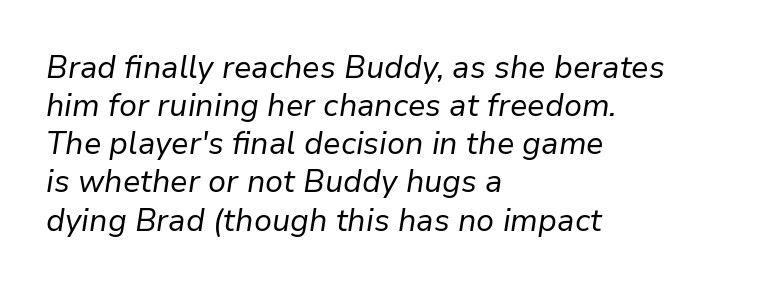
{"italic": "yes", "lean": "right", "slant_degrees": 9, "bold": "no", "weight": "regular", "width": "normal", "stroke_contrast": "low", "x_height": "medium", "monospaced": "no", "underline": "no", "align": "left", "line_spacing_ratio": 1.23, "letter_spacing": "normal", "letter_spacing_em": 0.0, "glyph_px": 31}
